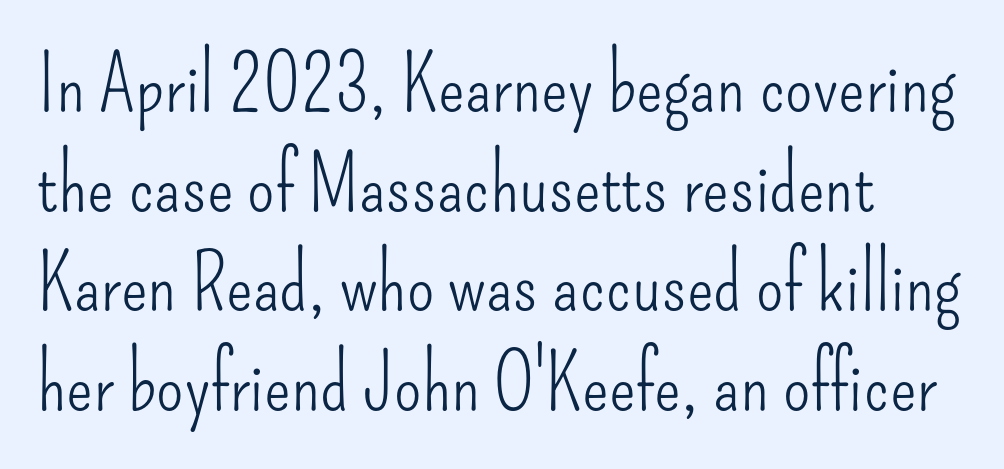
Compared with a typical body face, this is equally light or lighter still. The passage shown stacks its lines at a standard gap. Underlining? Definitely not there. Is this a fixed-width face? No — the glyphs have proportional, varying widths. The characters display no serif detailing; their extremities are plain. No extra tracking has been applied to these lines.
